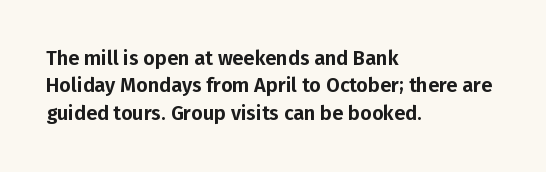
The image shows 20 px text type, upright; set left-aligned, normal line spacing (1.37x), normal letter spacing, not underlined.
